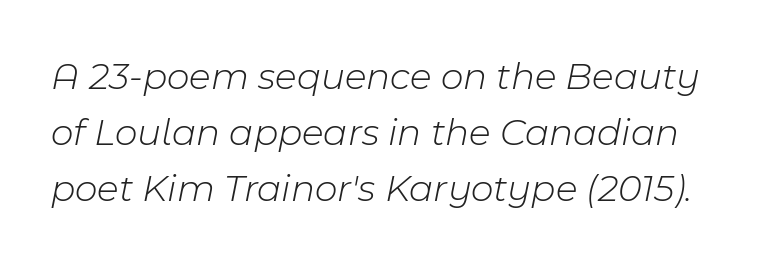
Rule under the text: the space is simply empty. The specimen reads as italic at a glance. The typeface has the unassuming heft of standard copy or less. Each letter keeps its own natural width here, so spacing adapts to shape. Is there much room between lines? A standard amount, neither cramped nor airy.
